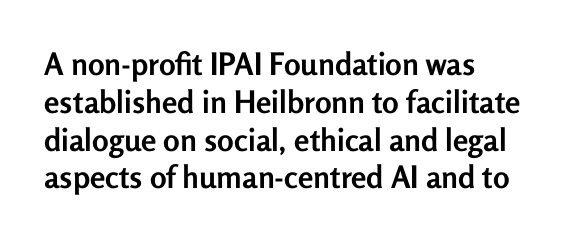
Q: Is the text bold? A: Yes.
Q: Is the text italic (slanted)? A: No, it is upright.
Q: Is the typeface a serif or a sans-serif typeface? A: Sans-serif.
Q: Is the text underlined? A: No.
Q: Is the spacing between letters normal or unusually wide? A: Normal.
Q: Width (condensed, normal, or wide)? A: Normal.
Q: Stroke contrast? A: Low.
Q: x-height? A: Medium.
Q: Monospaced? A: No.
